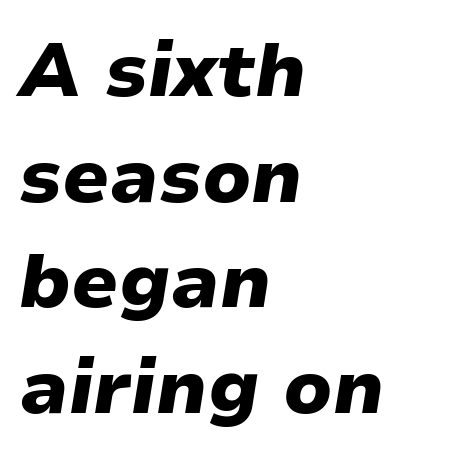
Compared with an ordinary text face, these strokes are far heavier — a full bold. The space directly below the letters is spotless. The rendering keeps characters at their native spacing. These lines are rendered in a variable-pitch font. A student would call this left alignment; a typographer would say flush left, rag right. Characters are canted at an angle relative to the baseline's perpendicular.
